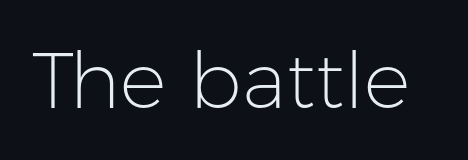
The font family rendered here belongs to the sans-serif group. Every stem runs plumb, perpendicular to the baseline. The letters advance in unequal steps, a hallmark of proportional type. The typeface has the unassuming heft of standard copy or less. Tracking value appears to be zero — textbook default spacing. The zone under the glyphs is completely vacant.
